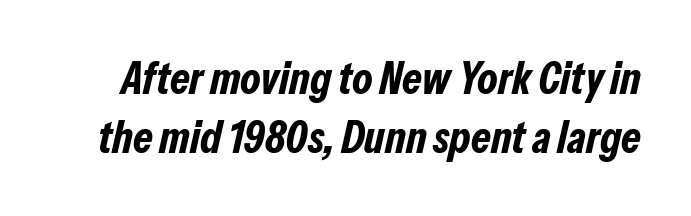
The image shows 45 px bold, condensed type, italic (leaning right); set normal line spacing (1.32x), normal letter spacing, not underlined; low stroke contrast and a medium x-height.
